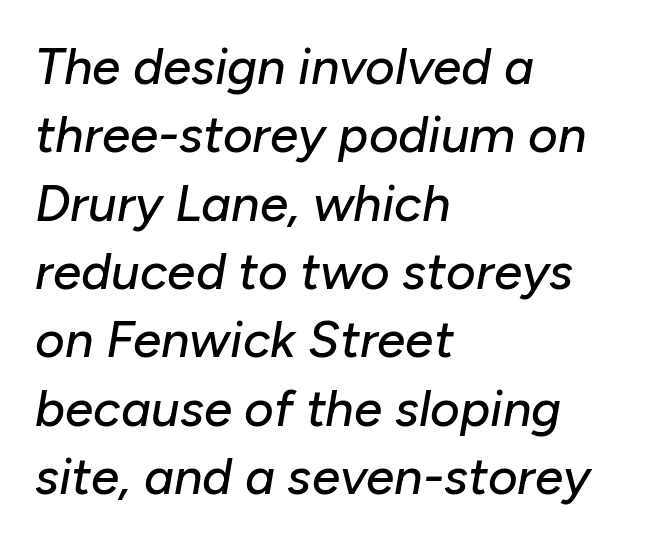
The image shows 51 px text type, italic (leaning right); set left-aligned, normal line spacing (1.34x), normal letter spacing, not underlined; low stroke contrast and a medium x-height.
